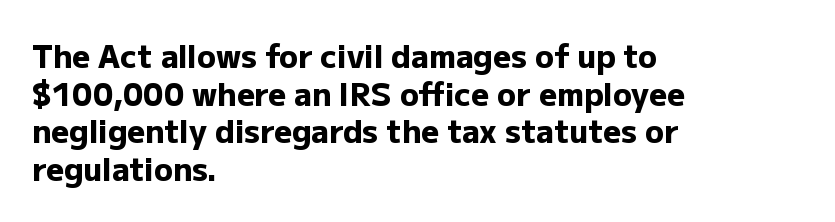
The image shows 31 px heavy sans-serif type, upright; set left-aligned, line spacing 1.21x, normal letter spacing, not underlined; low stroke contrast and a medium x-height.
